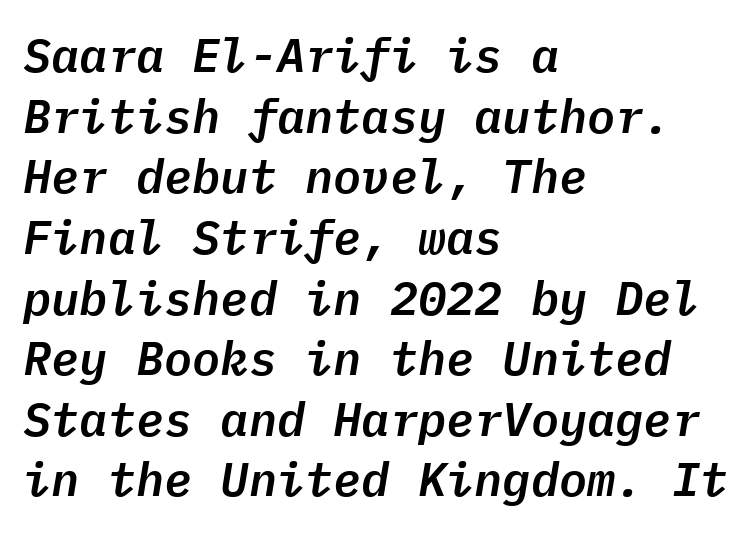
{"italic": "yes", "lean": "right", "slant_degrees": 9, "width": "normal", "stroke_contrast": "low", "x_height": "medium", "monospaced": "yes", "underline": "no", "align": "left", "line_spacing": "normal", "line_spacing_ratio": 1.29, "letter_spacing": "normal", "letter_spacing_em": 0.0, "glyph_px": 47}
